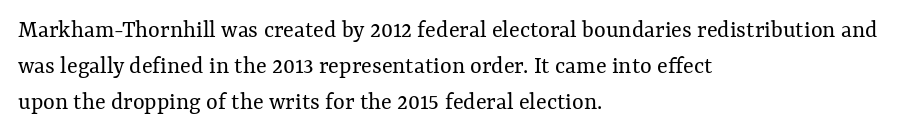
{"italic": "no", "bold": "no", "underline": "no", "align": "left", "line_spacing": "normal", "line_spacing_ratio": 1.45, "letter_spacing": "normal", "letter_spacing_em": 0.0, "glyph_px": 25}
